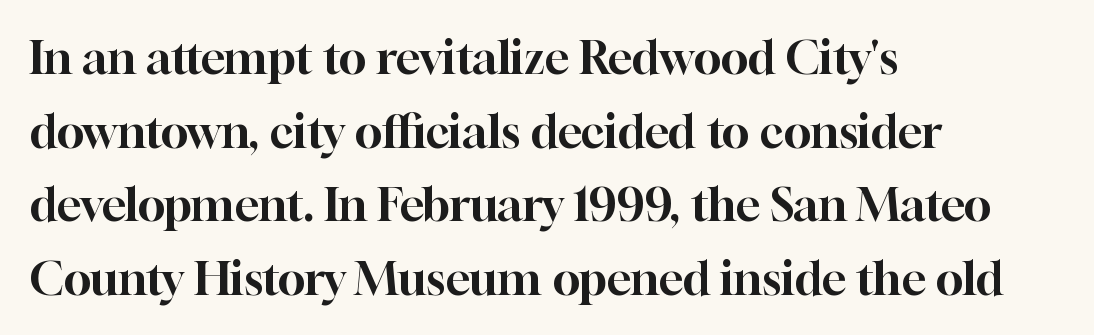
The typography opts for an upright posture over an oblique one. Unlike a clean sans, this face finishes its strokes with serifs. Letters rest on an invisible, unmarked baseline. Character widths vary here, with narrow letters taking less room than wide ones. Interline gaps are of average width in this sample. Nobody touched the tracking dial on this one.
